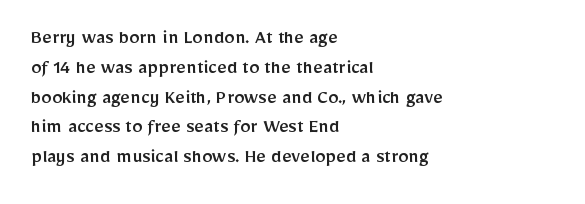
Q: Is the text italic (slanted)? A: No, it is upright.
Q: Is the text underlined? A: No.
Q: How is the paragraph aligned? A: Left-aligned.
Q: Is the spacing between letters normal or unusually wide? A: Normal.
Q: Is the spacing between lines tight, normal or loose? A: Normal.
